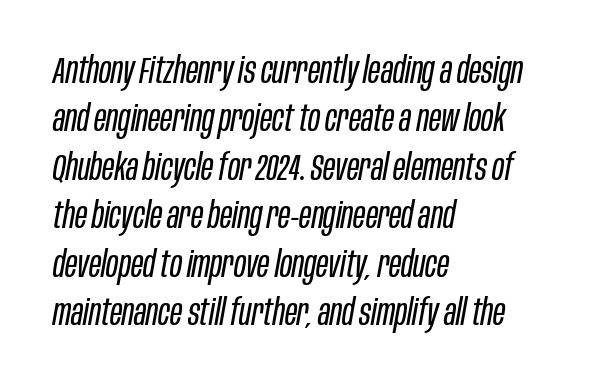
{"italic": "yes", "lean": "right", "slant_degrees": 10, "bold": "no", "weight": "regular", "width": "condensed", "stroke_contrast": "low", "x_height": "large", "monospaced": "no", "underline": "no", "align": "left", "line_spacing": "normal", "line_spacing_ratio": 1.31, "letter_spacing": "normal", "letter_spacing_em": 0.0, "glyph_px": 37}
